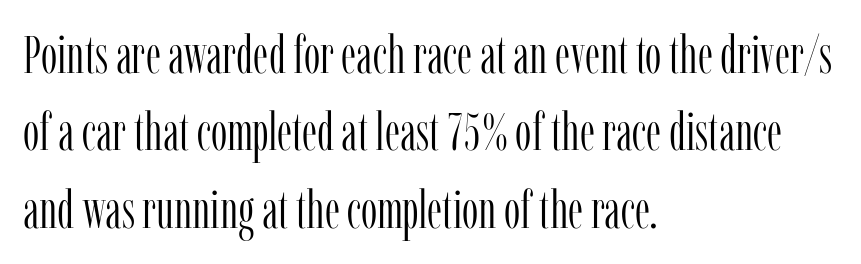
Is this a fixed-width face? No — the glyphs have proportional, varying widths. The lines in this sample share a left origin and differ only in where they stop. Tall strokes in this sample are plumb rather than angled. The letterforms sit shoulder to shoulder at normal distance. Heft: none added — not bold.
